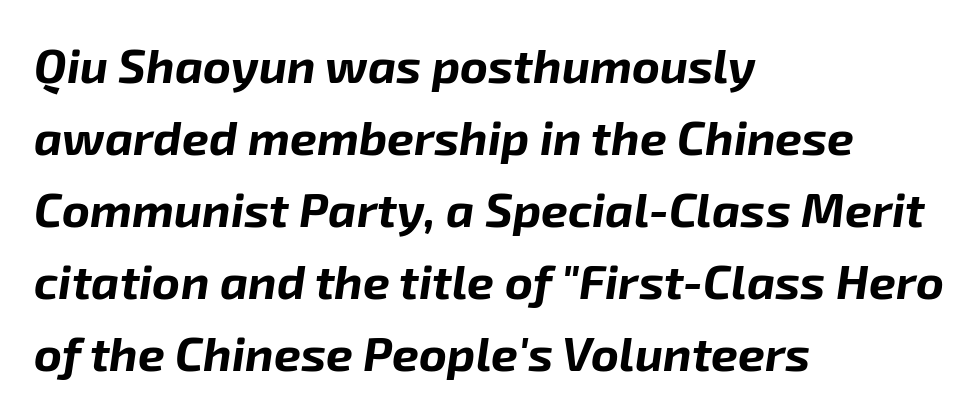
Q: Is the text bold? A: Yes.
Q: Is the text italic (slanted)? A: Yes, it leans right by about 8 degrees.
Q: Is the text underlined? A: No.
Q: How is the paragraph aligned? A: Left-aligned.
Q: Is the spacing between letters normal or unusually wide? A: Normal.
Q: Is the spacing between lines tight, normal or loose? A: Normal.
Q: Width (condensed, normal, or wide)? A: Normal.
Q: Stroke contrast? A: Low.
Q: x-height? A: Medium.
Q: Monospaced? A: No.
